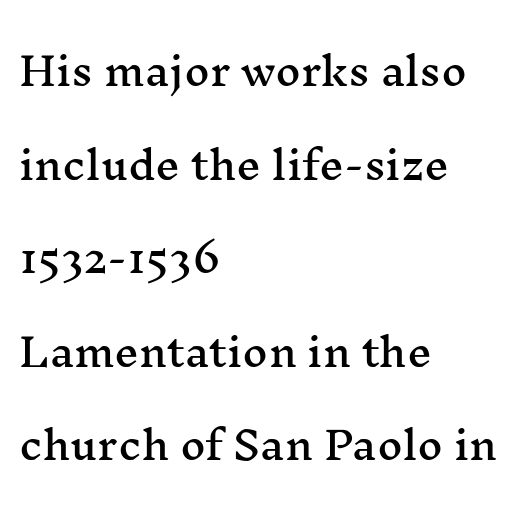
The image shows 39 px wide serif type, upright; set left-aligned, loose line spacing (2.4x), normal letter spacing, not underlined; medium stroke contrast and a medium x-height.
